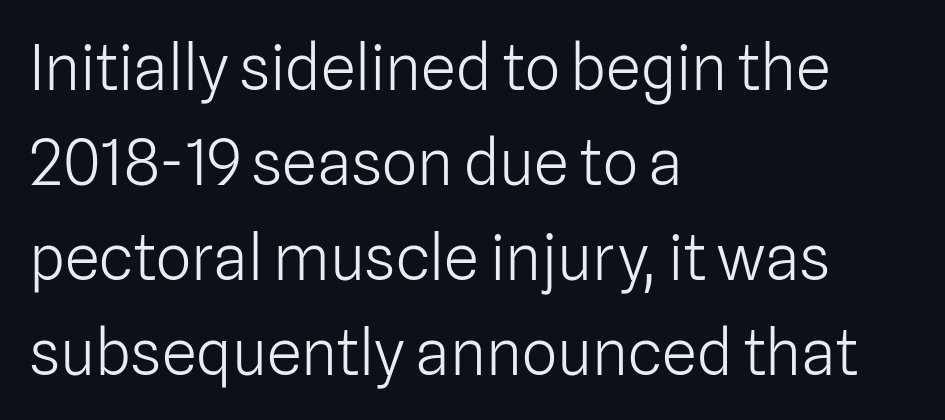
Q: Is the text bold? A: No.
Q: Is the text italic (slanted)? A: No, it is upright.
Q: Is the typeface a serif or a sans-serif typeface? A: Sans-serif.
Q: Is the text underlined? A: No.
Q: How is the paragraph aligned? A: Left-aligned.
Q: Is the spacing between letters normal or unusually wide? A: Normal.
Q: Is the spacing between lines tight, normal or loose? A: Normal.
Q: Width (condensed, normal, or wide)? A: Normal.
Q: Stroke contrast? A: Low.
Q: x-height? A: Medium.
Q: Monospaced? A: No.
